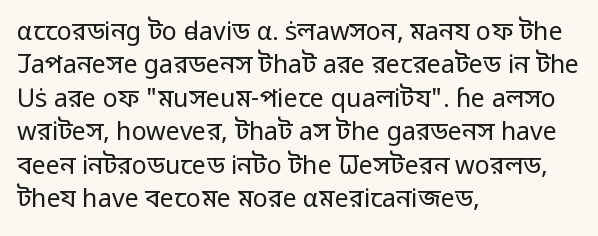
{"italic": "no", "bold": "no", "underline": "no", "align": "left", "line_spacing": "normal", "line_spacing_ratio": 1.34, "letter_spacing": "normal", "letter_spacing_em": 0.0, "glyph_px": 25}
